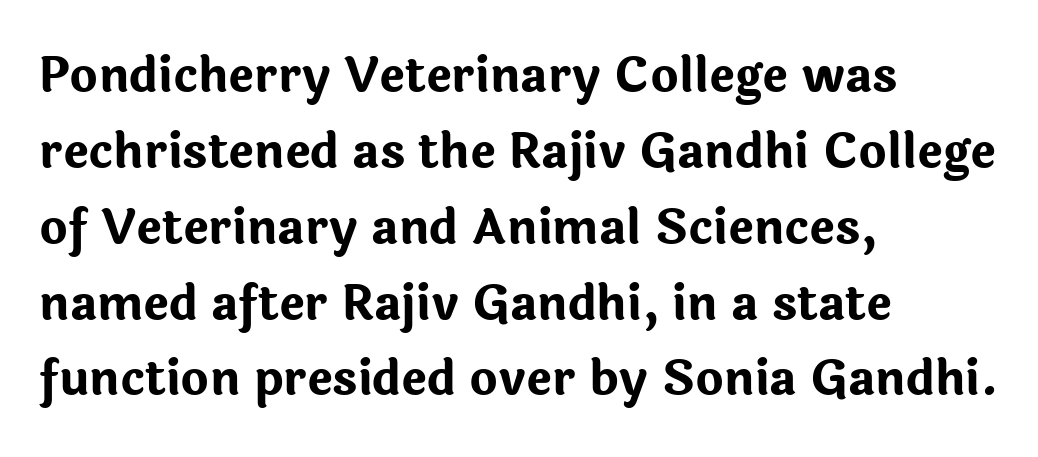
The typeface chosen for these lines omits serifs. The lines sit at an ordinary, default distance from one another. Is the type bold? Yes — the strokes are clearly thick and heavy. The lettering stays uniformly vertical, giving the passage a roman look. The letters sit at their default tracking, neither squeezed nor spread.
